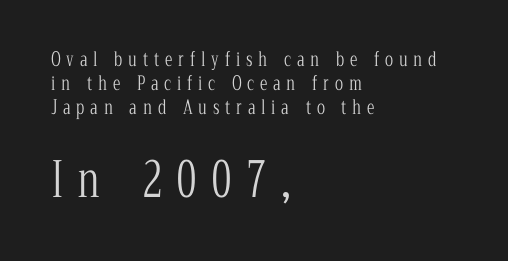
The image shows 48 px light, condensed serif type, upright; set left-aligned, normal line spacing (1.26x), unusually wide letter spacing (+0.31 em), not underlined; the second (bottom) block is 2.53x larger; low stroke contrast and a medium x-height.
